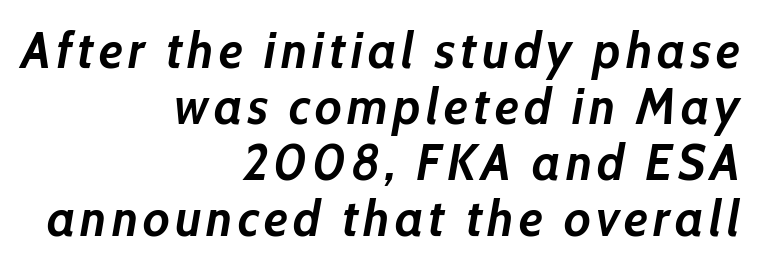
Q: Is the text bold? A: Yes.
Q: Is the text italic (slanted)? A: Yes, it leans right by about 10 degrees.
Q: Is the text underlined? A: No.
Q: How is the paragraph aligned? A: Right-aligned.
Q: Is the spacing between lines tight, normal or loose? A: Tight.
Q: Width (condensed, normal, or wide)? A: Normal.
Q: Stroke contrast? A: Low.
Q: x-height? A: Medium.
Q: Monospaced? A: No.
